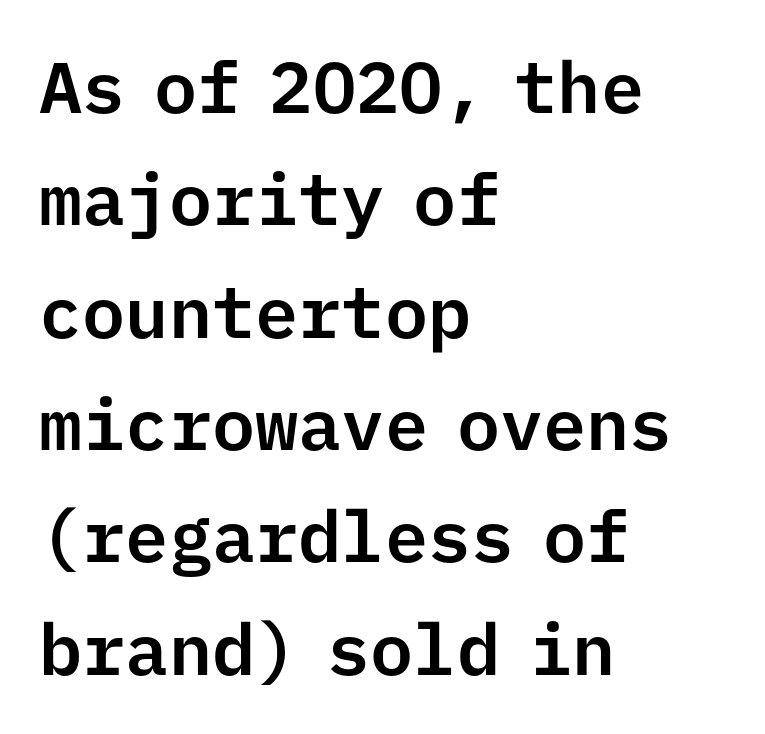
{"serif": "no", "italic": "no", "width": "normal", "stroke_contrast": "low", "x_height": "medium", "monospaced": "yes", "underline": "no", "align": "left", "line_spacing": "normal", "line_spacing_ratio": 1.56, "letter_spacing": "normal", "letter_spacing_em": 0.0, "glyph_px": 72}
